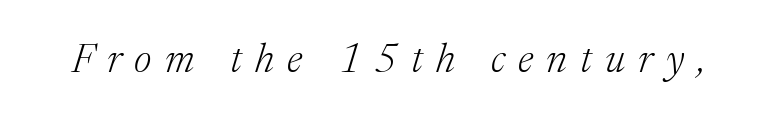
The image shows 41 px light serif type, italic (leaning right); set unusually wide letter spacing (+0.32 em), not underlined; medium stroke contrast and a medium x-height.
